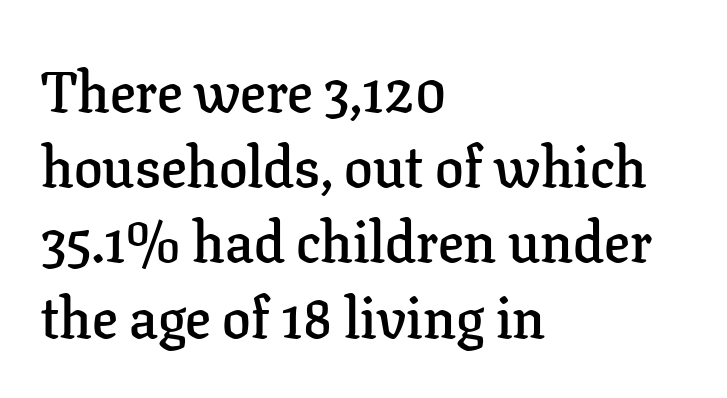
Q: Is the text bold? A: Semi-bold.
Q: Is the text italic (slanted)? A: No, it is upright.
Q: Is the typeface a serif or a sans-serif typeface? A: Serif.
Q: Is the text underlined? A: No.
Q: How is the paragraph aligned? A: Left-aligned.
Q: Is the spacing between letters normal or unusually wide? A: Normal.
Q: Is the spacing between lines tight, normal or loose? A: Normal.
Q: Width (condensed, normal, or wide)? A: Normal.
Q: Stroke contrast? A: Low.
Q: x-height? A: Medium.
Q: Monospaced? A: No.
